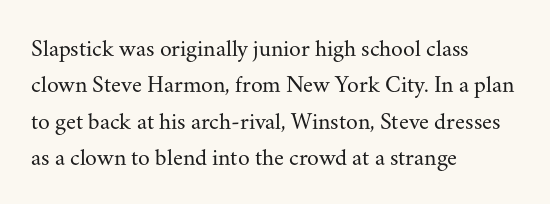
The foot of each line stays bare and open. These lines stack with their left ends in a neat column. Italic: no, the glyphs are upright roman. These lines sit exactly where default settings would place them.
